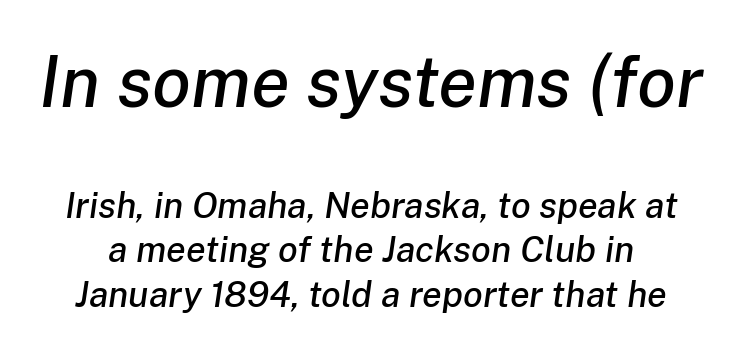
Type size steps down from the first block to the second. This sample uses plain, unmodified letter spacing. Note the varied advance widths — an 'i' is clearly narrower than an 'm'. Yep, that's italic — everything's leaning.
